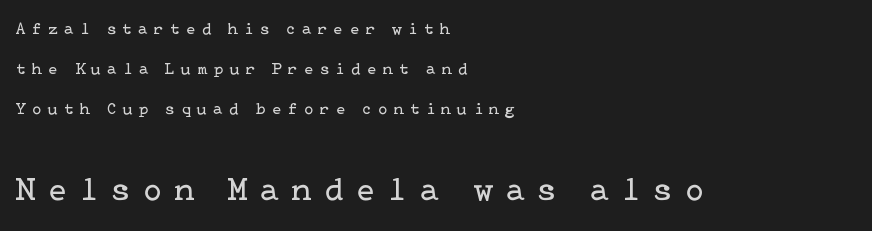
Compared with typical paragraphs, the rows here are farther apart. Counters stay open thanks to moderate or lighter strokes. The letterforms stand isolated, each surrounded by extra space. Beneath every word, the page is bare. Of the two passages, the one underneath uses the larger point size.
